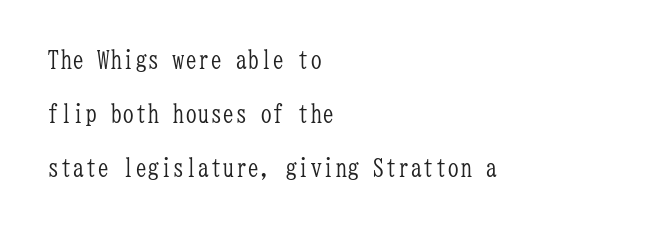
Typeset ragged right — the left edge is the straight one. This block would shrink considerably if given ordinary leading; it's expanded now. A bare baseline throughout the passage. The font sits on the lighter half of the weight spectrum, regular included. Posture: straight, roman, zero tilt. The letterforms sit shoulder to shoulder at normal distance.
